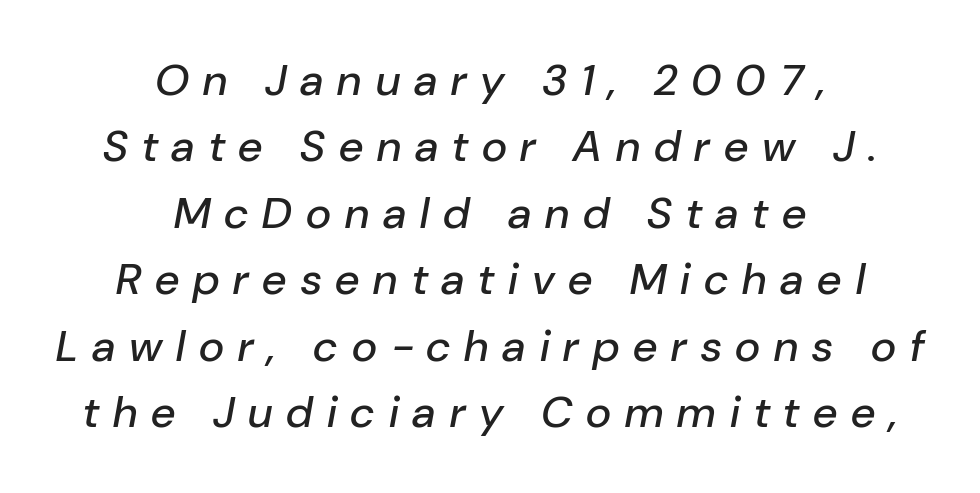
Q: Is the text italic (slanted)? A: Yes, it leans right by about 10 degrees.
Q: Is the text underlined? A: No.
Q: How is the paragraph aligned? A: Centered.
Q: Is the spacing between letters normal or unusually wide? A: Unusually wide.
Q: Is the spacing between lines tight, normal or loose? A: Normal.
Q: Width (condensed, normal, or wide)? A: Normal.
Q: Stroke contrast? A: Low.
Q: x-height? A: Medium.
Q: Monospaced? A: No.
